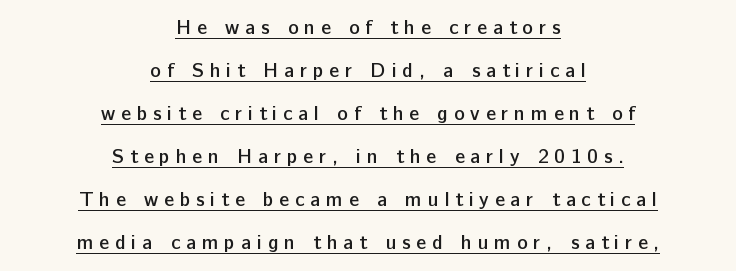
The image shows 20 px text type, upright; set centered, loose line spacing (2.15x), unusually wide letter spacing (+0.29 em), underlined.
